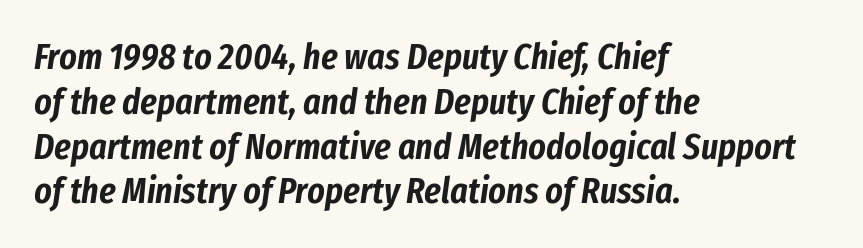
Q: Is the text italic (slanted)? A: Yes, it leans right by about 8 degrees.
Q: Is the text underlined? A: No.
Q: How is the paragraph aligned? A: Left-aligned.
Q: Is the spacing between letters normal or unusually wide? A: Normal.
Q: Width (condensed, normal, or wide)? A: Condensed.
Q: Stroke contrast? A: Low.
Q: x-height? A: Medium.
Q: Monospaced? A: No.
